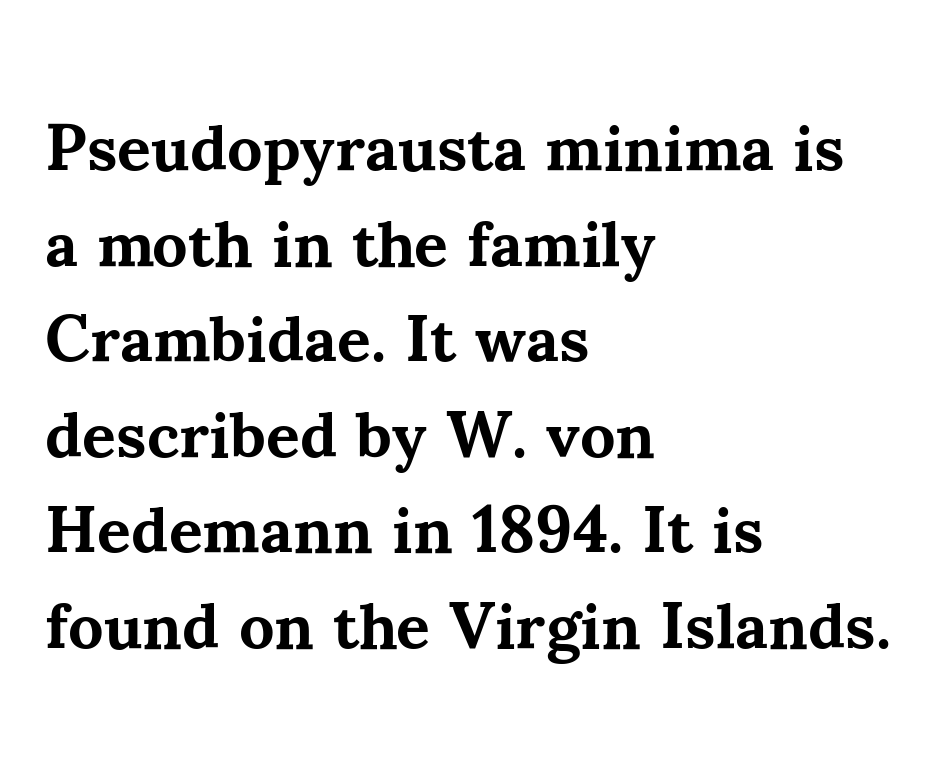
Q: Is the text bold? A: Yes.
Q: Is the text italic (slanted)? A: No, it is upright.
Q: Is the typeface a serif or a sans-serif typeface? A: Serif.
Q: Is the text underlined? A: No.
Q: How is the paragraph aligned? A: Left-aligned.
Q: Is the spacing between letters normal or unusually wide? A: Normal.
Q: Is the spacing between lines tight, normal or loose? A: Normal.
Q: Width (condensed, normal, or wide)? A: Normal.
Q: Stroke contrast? A: Medium.
Q: x-height? A: Small.
Q: Monospaced? A: No.
